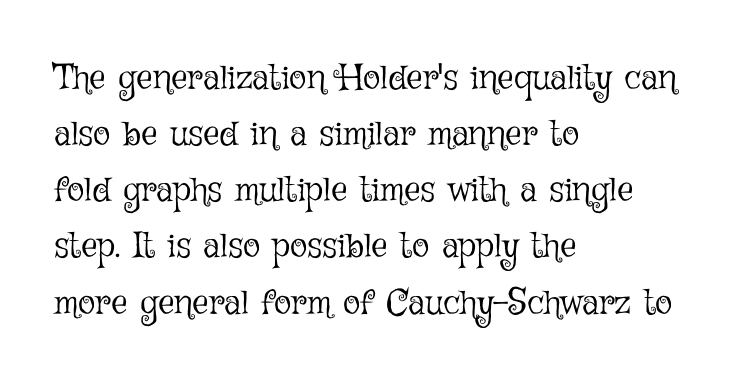
The image shows 36 px light type, upright; set left-aligned, normal line spacing (1.56x), normal letter spacing, not underlined; low stroke contrast and a medium x-height.
